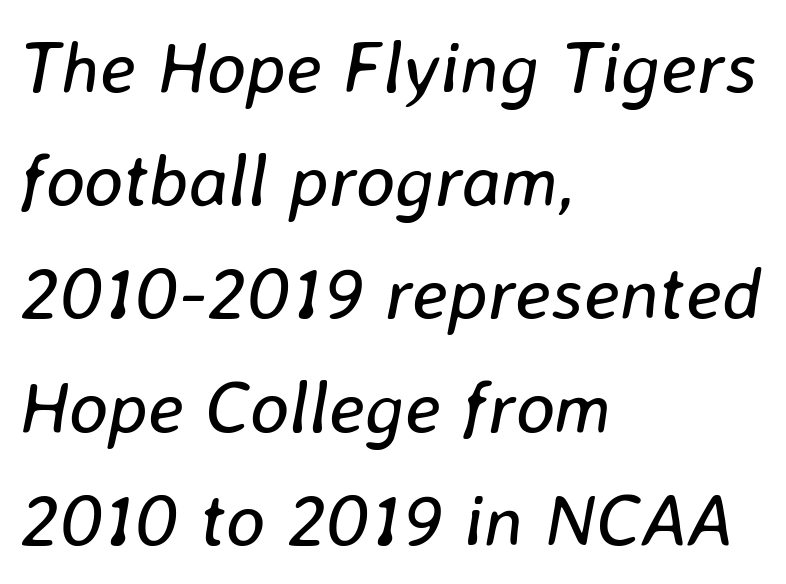
The baseline area is clear. The lines sit at an ordinary, default distance from one another. Looks like regular typesetting: each glyph gets only the width it needs. The text carries the slant typical of an italic or oblique font. The type is set solid horizontally, with unmodified tracking. This sample is left-justified, so line endings fall wherever the words run out.
